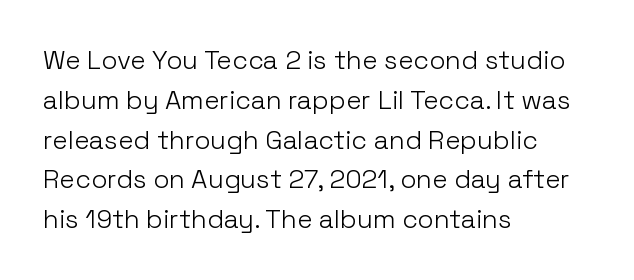
Q: Is the text bold? A: No.
Q: Is the text italic (slanted)? A: No, it is upright.
Q: Is the text underlined? A: No.
Q: How is the paragraph aligned? A: Left-aligned.
Q: Is the spacing between letters normal or unusually wide? A: Normal.
Q: Is the spacing between lines tight, normal or loose? A: Normal.
